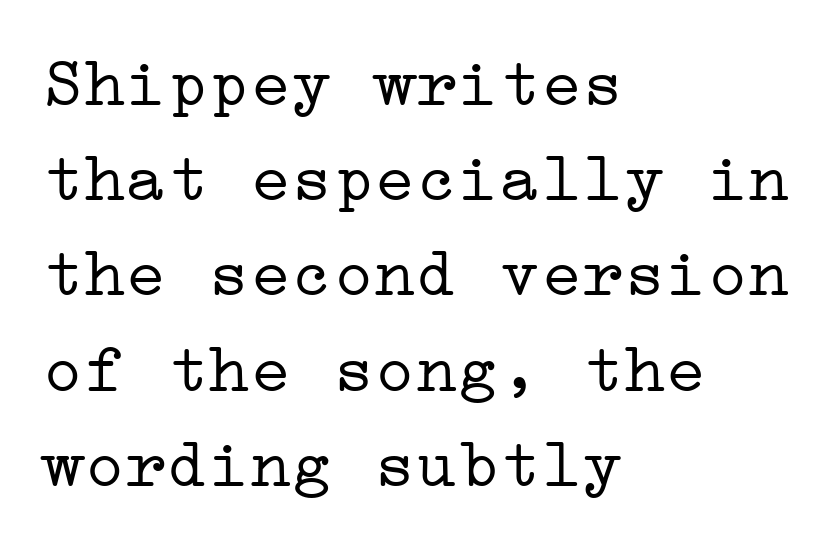
One glance says typical: line gaps are just what's usual. Does the type have serifs? Yes, each stem ends in a small foot. Counters stay open thanks to moderate or lighter strokes. Short note: letters normally spaced. The letters stand upright; this is a roman face. Just letters on the line, the space beneath them empty.
